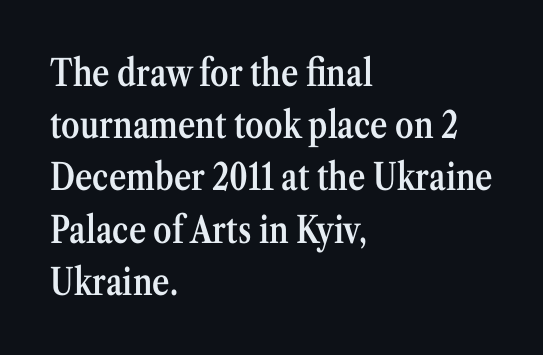
{"serif": "yes", "italic": "no", "bold": "semi", "weight": "semibold", "width": "condensed", "stroke_contrast": "medium", "x_height": "medium", "monospaced": "no", "underline": "no", "align": "left", "line_spacing": "normal", "line_spacing_ratio": 1.41, "letter_spacing": "normal", "letter_spacing_em": 0.0, "glyph_px": 37}
